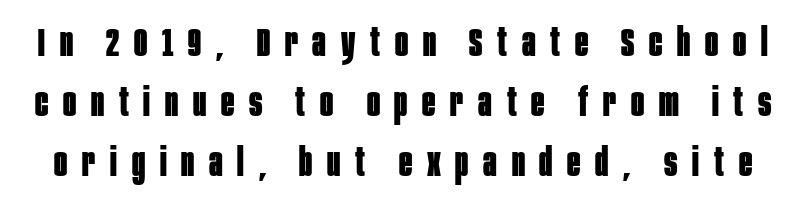
Q: Is the text bold? A: Yes.
Q: Is the text italic (slanted)? A: No, it is upright.
Q: Is the typeface a serif or a sans-serif typeface? A: Sans-serif.
Q: Is the text underlined? A: No.
Q: Is the spacing between letters normal or unusually wide? A: Unusually wide.
Q: Is the spacing between lines tight, normal or loose? A: Normal.
Q: Width (condensed, normal, or wide)? A: Condensed.
Q: Stroke contrast? A: Low.
Q: x-height? A: Large.
Q: Monospaced? A: No.
